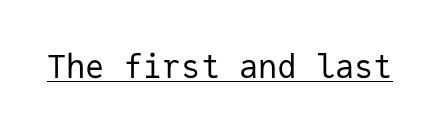
Glance below the letters and you will spot a drawn line. The typeface chosen for these lines omits serifs. Monospaced: the letters line up in strict vertical columns. Tall strokes in this sample are plumb rather than angled.
